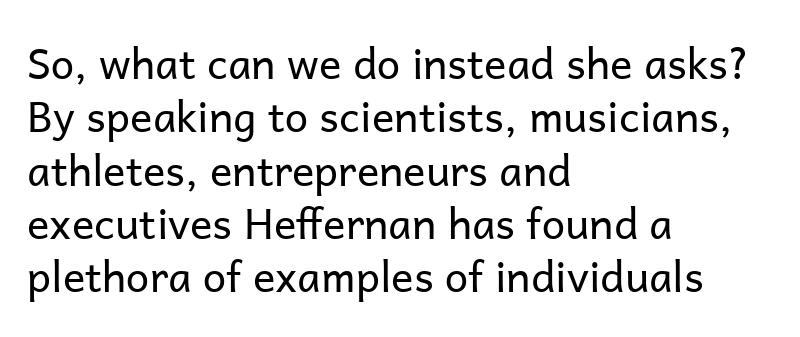
The image shows 42 px regular-weight sans-serif type, upright; set left-aligned, normal line spacing (1.27x), normal letter spacing, not underlined; low stroke contrast and a medium x-height.
